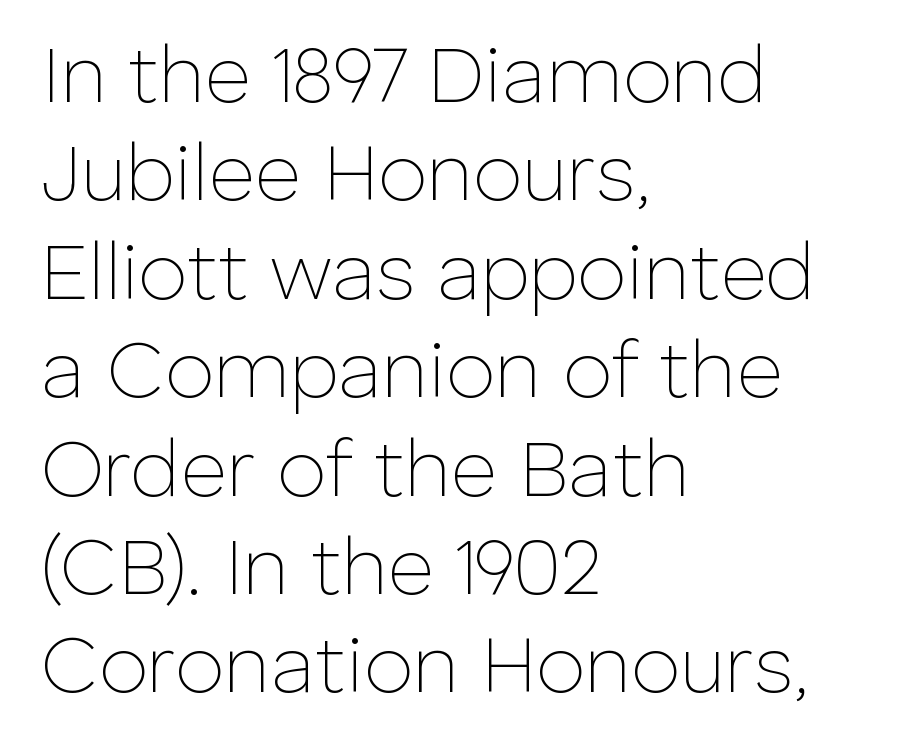
Q: Is the text bold? A: No.
Q: Is the text italic (slanted)? A: No, it is upright.
Q: Is the typeface a serif or a sans-serif typeface? A: Sans-serif.
Q: Is the text underlined? A: No.
Q: How is the paragraph aligned? A: Left-aligned.
Q: Is the spacing between letters normal or unusually wide? A: Normal.
Q: Width (condensed, normal, or wide)? A: Normal.
Q: Stroke contrast? A: Low.
Q: x-height? A: Medium.
Q: Monospaced? A: No.
